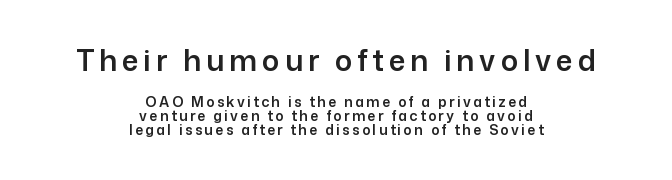
The image shows 29 px sans-serif type, upright; set centered, tight line spacing (1.0x), not underlined; the first (top) block is 2.07x larger; low stroke contrast and a medium x-height.
